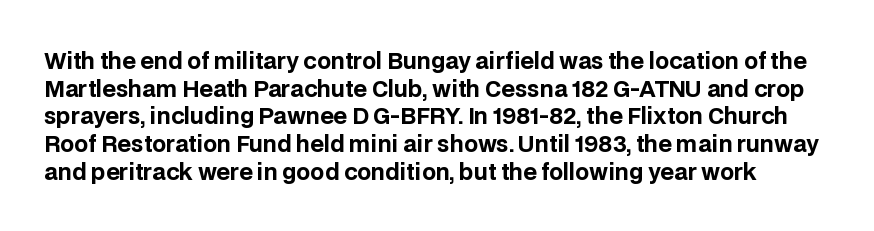
{"italic": "no", "bold": "yes", "underline": "no", "line_spacing": "normal", "line_spacing_ratio": 1.26, "letter_spacing": "normal", "letter_spacing_em": 0.0, "glyph_px": 22}
